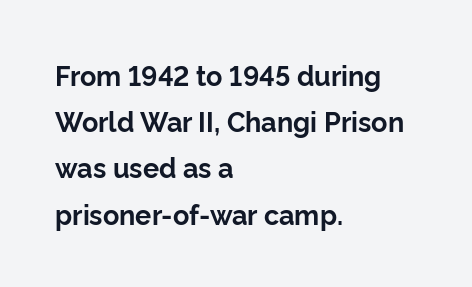
The image shows 27 px bold type, upright; set left-aligned, line spacing 1.71x, normal letter spacing, not underlined.
